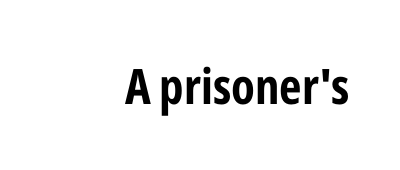
{"serif": "no", "italic": "no", "bold": "yes", "weight": "bold", "width": "condensed", "stroke_contrast": "low", "x_height": "medium", "monospaced": "no", "underline": "no", "letter_spacing": "normal", "letter_spacing_em": 0.0, "glyph_px": 49}
